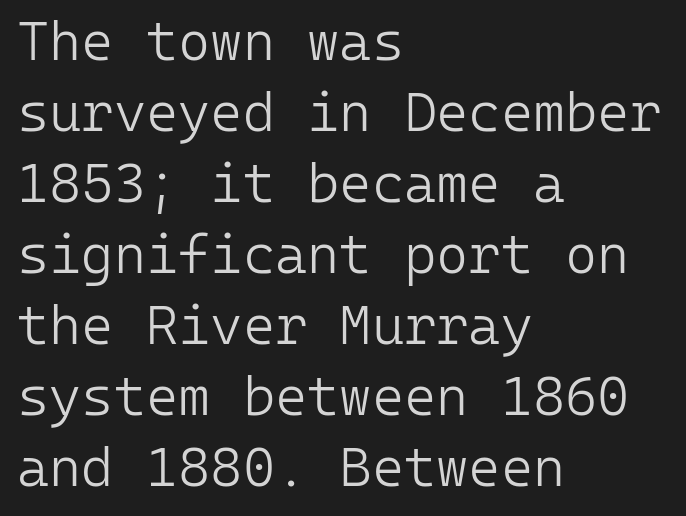
Is there much room between lines? A standard amount, neither cramped nor airy. Nothing sits at the stroke ends, so this counts as sans-serif. The lines are quadded left. The face used here is rendered with its standard letterfit. Stems and bowls with no extra thickness — not bold.
